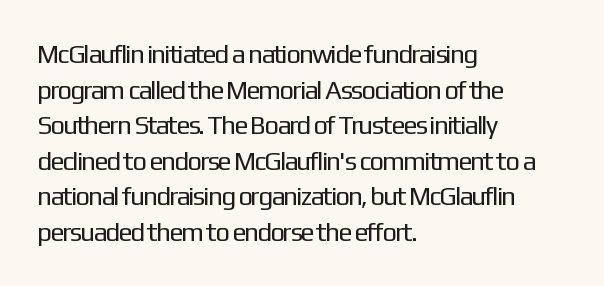
{"italic": "no", "bold": "no", "underline": "no", "align": "left", "line_spacing": "normal", "line_spacing_ratio": 1.37, "letter_spacing": "normal", "letter_spacing_em": 0.0, "glyph_px": 26}
